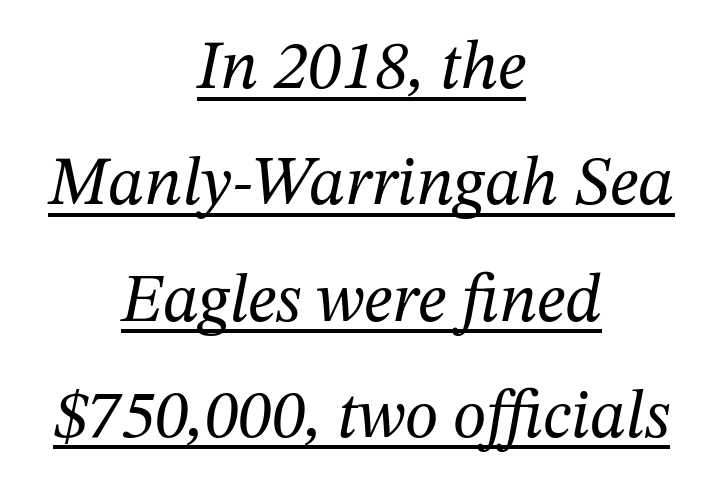
Q: Is the text bold? A: No.
Q: Is the text italic (slanted)? A: Yes, it leans right by about 12 degrees.
Q: Is the typeface a serif or a sans-serif typeface? A: Serif.
Q: Is the text underlined? A: Yes.
Q: How is the paragraph aligned? A: Centered.
Q: Is the spacing between letters normal or unusually wide? A: Normal.
Q: Width (condensed, normal, or wide)? A: Normal.
Q: Stroke contrast? A: Medium.
Q: x-height? A: Medium.
Q: Monospaced? A: No.
